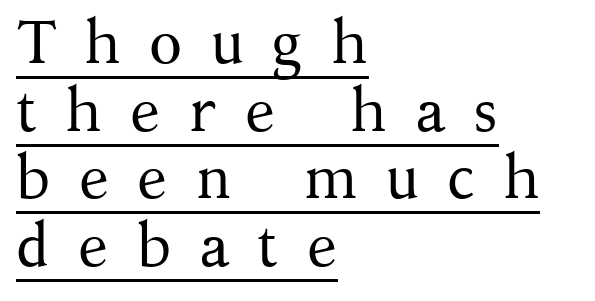
{"serif": "yes", "italic": "no", "bold": "no", "weight": "regular", "width": "normal", "stroke_contrast": "medium", "x_height": "medium", "monospaced": "no", "underline": "yes", "align": "left", "line_spacing": "tight", "line_spacing_ratio": 1.11, "letter_spacing": "wide", "letter_spacing_em": 0.46, "glyph_px": 61}
